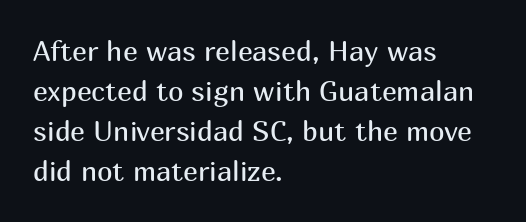
There is no visible air inserted between adjacent glyphs. Every row of glyphs begins at an identical x-position on the left. The zone under the glyphs is completely vacant. The letters look calm and open, with moderate or lighter stems. Evenly set lines give the paragraph a standard silhouette. Posture: vertical.
